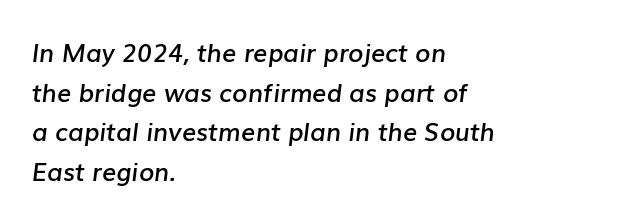
Summary of vertical rhythm: regular, with standard interline spacing. Every letter is mildly thick-stroked: semibold rather than bold. Layout note: lines flush left. Default kerning and tracking; the words read as compact shapes.
